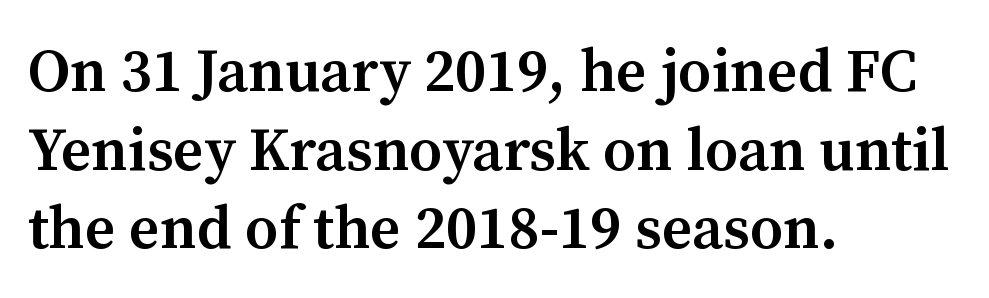
{"serif": "yes", "italic": "no", "bold": "semi", "weight": "semibold", "width": "normal", "stroke_contrast": "medium", "x_height": "medium", "monospaced": "no", "underline": "no", "align": "left", "line_spacing": "normal", "line_spacing_ratio": 1.31, "letter_spacing": "normal", "letter_spacing_em": 0.0, "glyph_px": 60}
